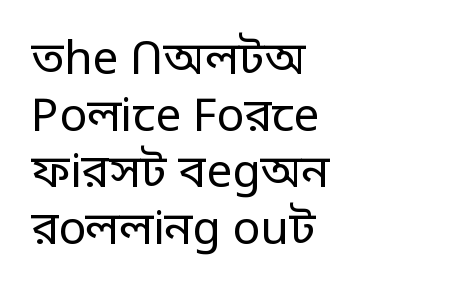
The letters carry no serifs — their stems end cleanly without finishing strokes. The lines in this sample share a left origin and differ only in where they stop. Looks like regular typesetting: each glyph gets only the width it needs. A typesetter would mark this as roman, not italic. Underline: absent. This reads as an unemphasized weight, regular at the heaviest.
